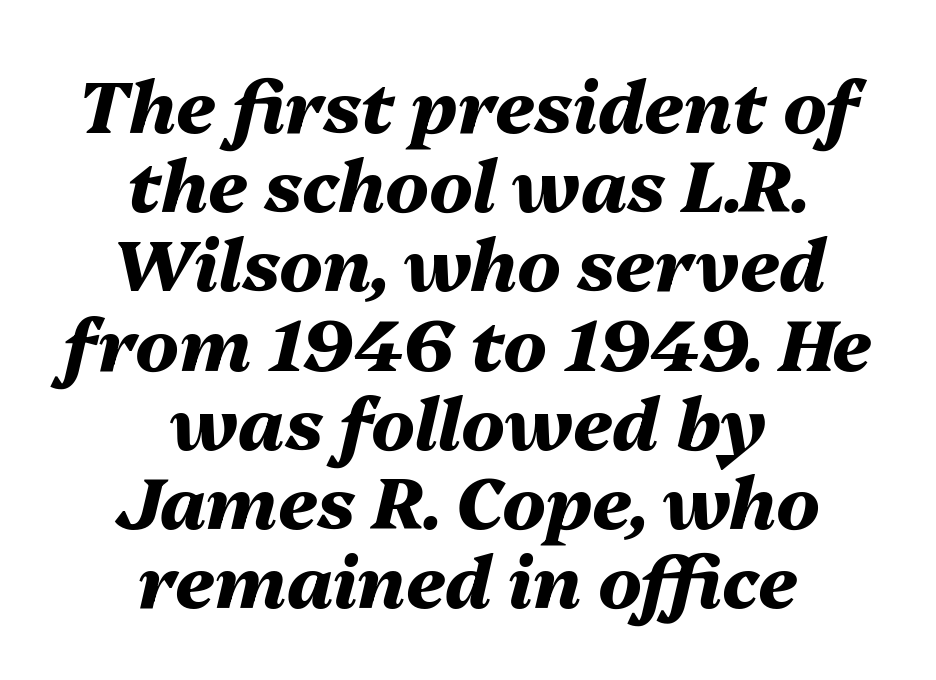
These words are printed bold, with thick strokes throughout. The line-height multiplier appears low, near solid setting. Any mark beneath the type? The region is blank. Note the varied advance widths — an 'i' is clearly narrower than an 'm'. The letters are slanted; this is an italic face. Between one letter and the next there's only the usual sliver of space.
